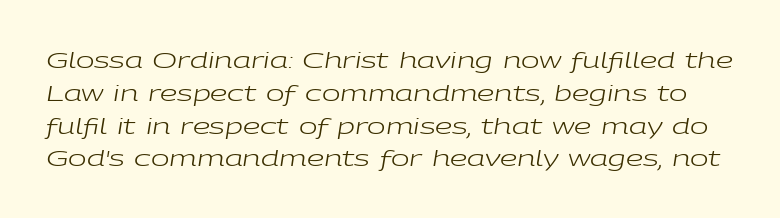
Q: Is the text bold? A: No.
Q: Is the text italic (slanted)? A: Yes, it leans right by about 9 degrees.
Q: Is the text underlined? A: No.
Q: Is the spacing between letters normal or unusually wide? A: Normal.
Q: Is the spacing between lines tight, normal or loose? A: Normal.
